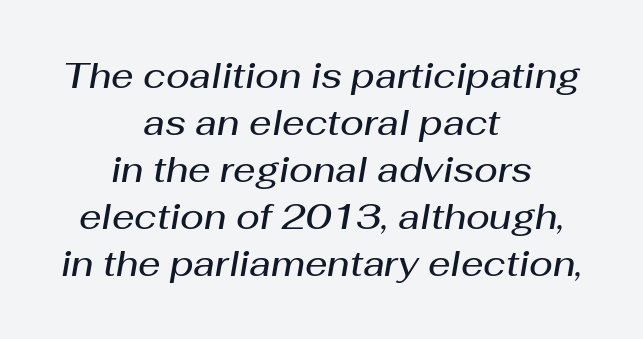
The image shows 35 px semibold type, italic (leaning right); set centered, normal line spacing (1.34x), normal letter spacing, not underlined; medium stroke contrast and a medium x-height.
